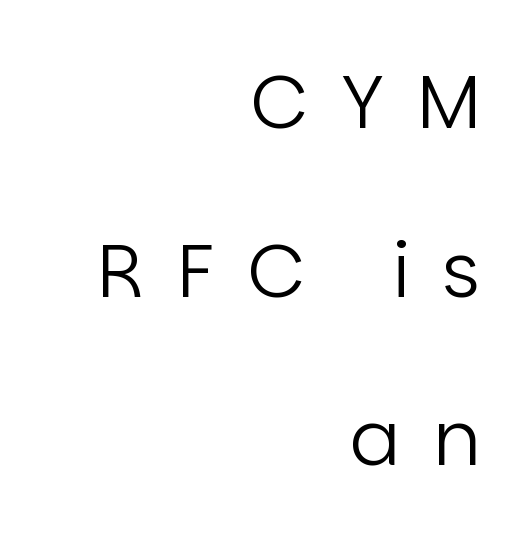
This sample uses an upright cut, with every glyph sitting square on the baseline. Glyph-to-glyph distance is far greater than everyday printed text. Horizontally, the lines are justified to the trailing edge only. The type family on display is of the sans-serif kind.
